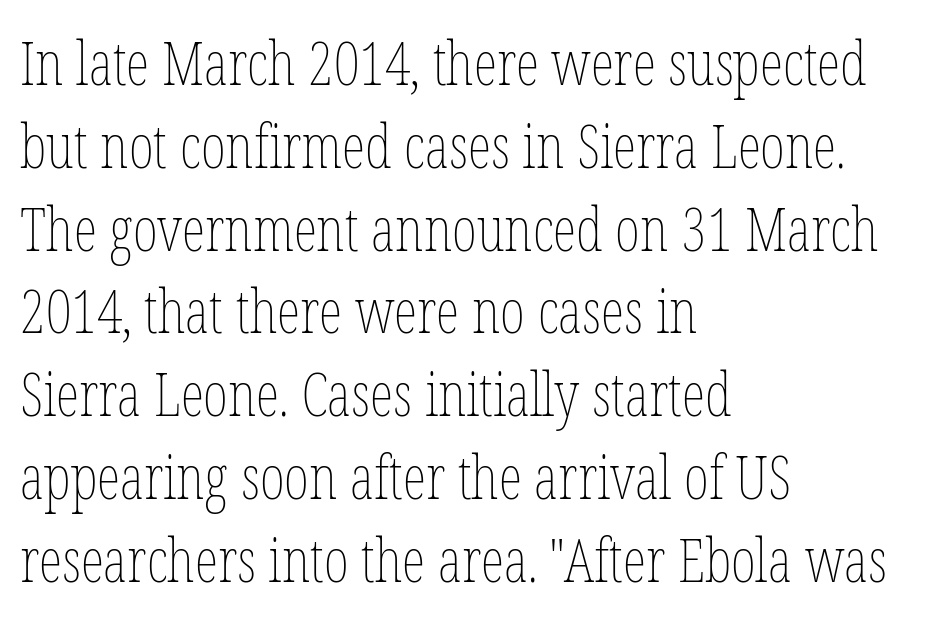
Q: Is the text bold? A: No.
Q: Is the text italic (slanted)? A: No, it is upright.
Q: Is the text underlined? A: No.
Q: How is the paragraph aligned? A: Left-aligned.
Q: Is the spacing between letters normal or unusually wide? A: Normal.
Q: Is the spacing between lines tight, normal or loose? A: Normal.
Q: Width (condensed, normal, or wide)? A: Condensed.
Q: Stroke contrast? A: Low.
Q: x-height? A: Medium.
Q: Monospaced? A: No.
